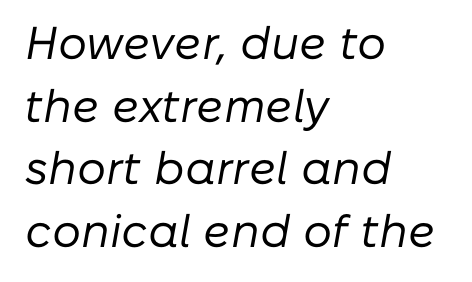
The image shows 46 px regular-weight type, italic (leaning right); set left-aligned, normal line spacing (1.36x), normal letter spacing, not underlined; low stroke contrast and a medium x-height.
